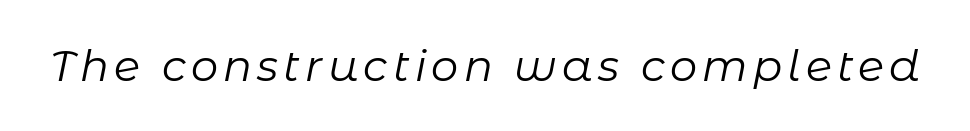
Q: Is the text bold? A: No.
Q: Is the text italic (slanted)? A: Yes, it leans right by about 11 degrees.
Q: Is the text underlined? A: No.
Q: Width (condensed, normal, or wide)? A: Normal.
Q: Stroke contrast? A: Low.
Q: x-height? A: Medium.
Q: Monospaced? A: No.
